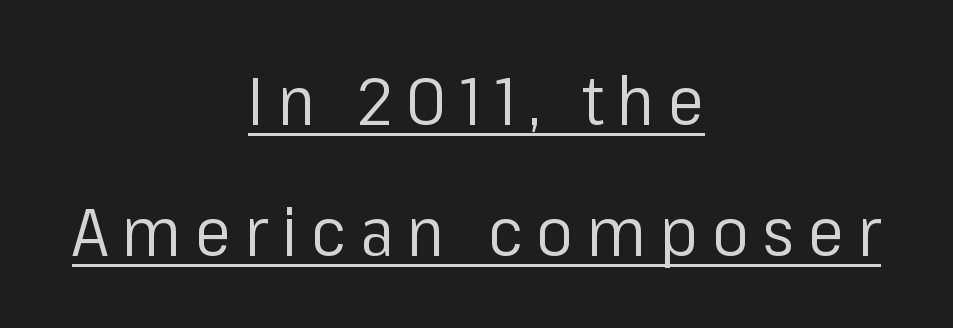
Typographically, this falls in the sans-serif category. Each line is balanced around a shared central axis. Do the letters lean? They stand straight. The passage shown is underscored from start to finish.
